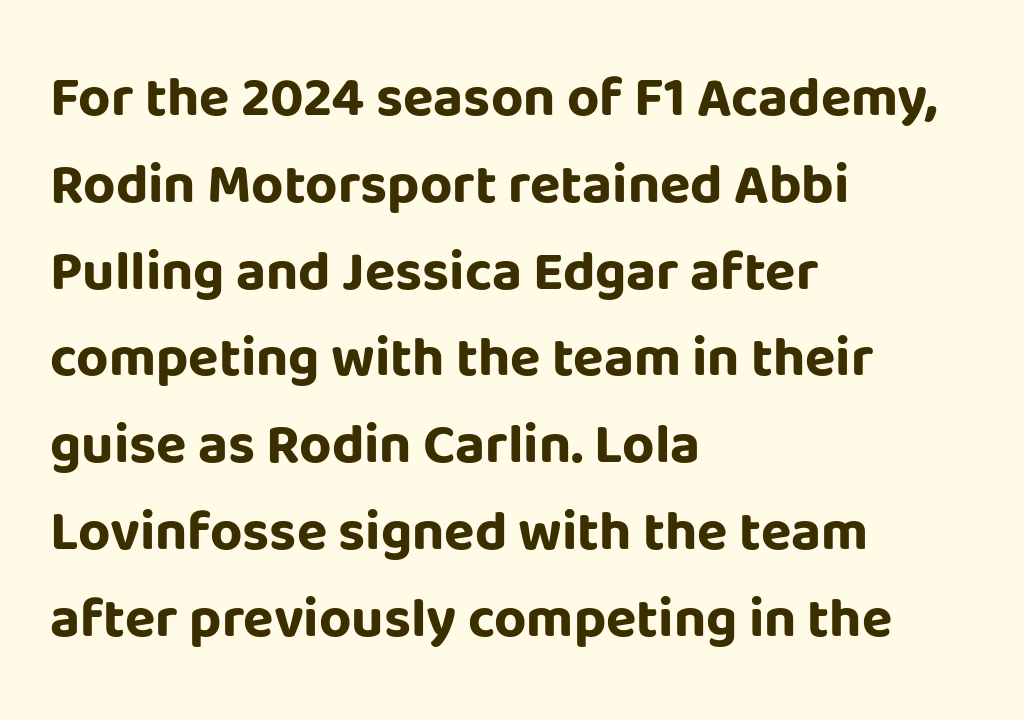
Q: Is the text bold? A: Yes.
Q: Is the text italic (slanted)? A: No, it is upright.
Q: Is the typeface a serif or a sans-serif typeface? A: Sans-serif.
Q: Is the text underlined? A: No.
Q: How is the paragraph aligned? A: Left-aligned.
Q: Is the spacing between letters normal or unusually wide? A: Normal.
Q: Is the spacing between lines tight, normal or loose? A: Normal.
Q: Width (condensed, normal, or wide)? A: Normal.
Q: Stroke contrast? A: Low.
Q: x-height? A: Large.
Q: Monospaced? A: No.
